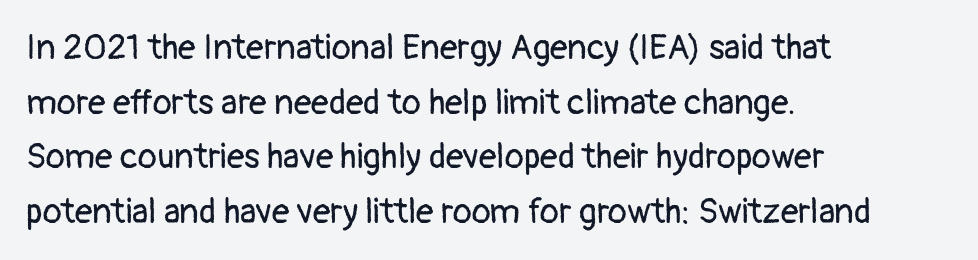
Notice how the passage keeps a crisp vertical edge on the left only. Ordinary non-slanted type is in use. The strokes carry an ordinary text weight at most. The foot of each line stays bare and open.
